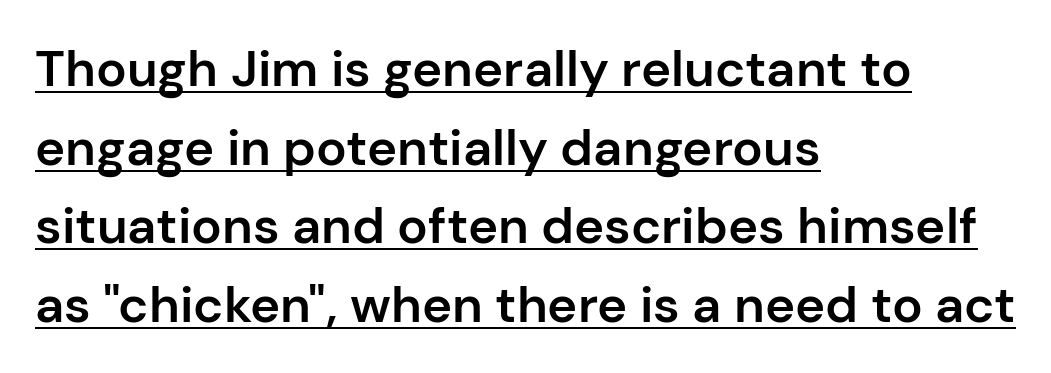
The image shows 51 px semibold sans-serif type, upright; set left-aligned, normal line spacing (1.54x), normal letter spacing, underlined; low stroke contrast and a medium x-height.
